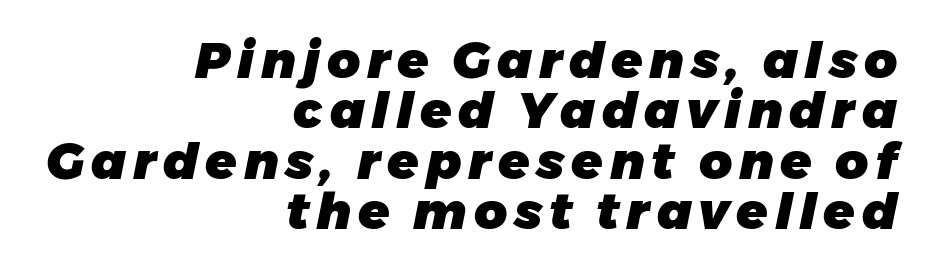
The image shows 51 px heavy type, italic (leaning right); set right-aligned, tight line spacing (0.99x), not underlined; low stroke contrast and a medium x-height.
